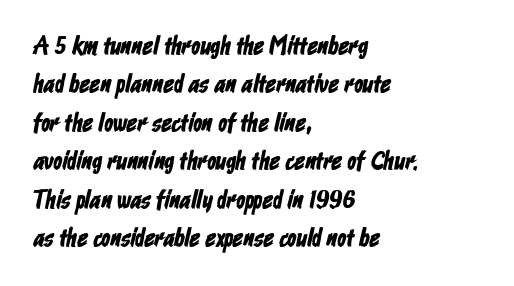
{"underline": "no", "align": "left", "line_spacing": "normal", "line_spacing_ratio": 1.48, "letter_spacing": "normal", "letter_spacing_em": 0.0, "glyph_px": 26}
